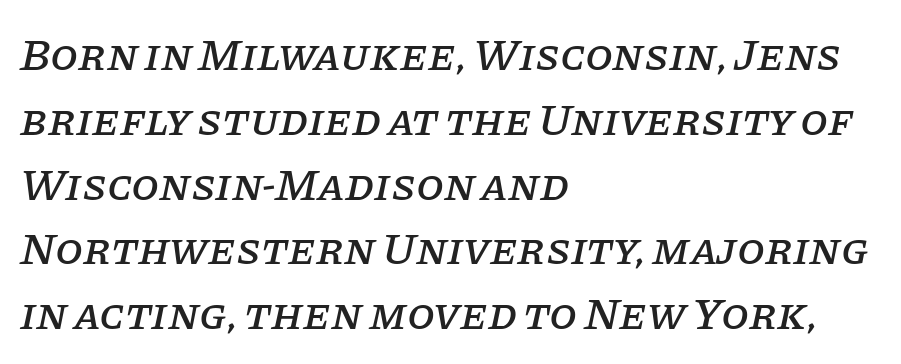
Q: Is the text italic (slanted)? A: Yes, it leans right by about 11 degrees.
Q: Is the typeface a serif or a sans-serif typeface? A: Serif.
Q: Is the text underlined? A: No.
Q: How is the paragraph aligned? A: Left-aligned.
Q: Is the spacing between letters normal or unusually wide? A: Normal.
Q: Is the spacing between lines tight, normal or loose? A: Normal.
Q: Width (condensed, normal, or wide)? A: Normal.
Q: Stroke contrast? A: Low.
Q: x-height? A: Large.
Q: Monospaced? A: No.
